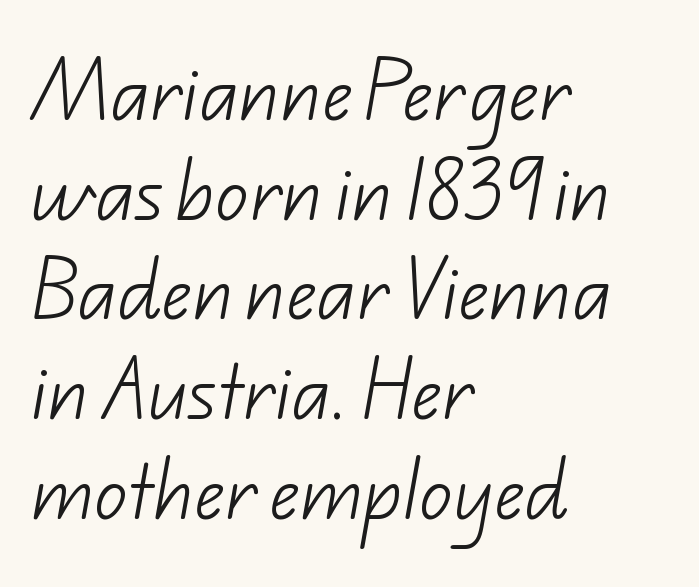
{"serif": "no", "bold": "no", "weight": "light", "width": "normal", "stroke_contrast": "low", "x_height": "small", "monospaced": "no", "underline": "no", "align": "left", "line_spacing": "normal", "line_spacing_ratio": 1.51, "letter_spacing": "normal", "letter_spacing_em": 0.0, "glyph_px": 66}
